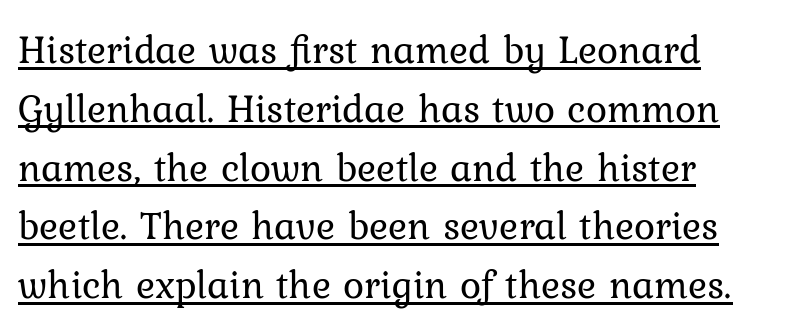
Is there an underline? Yes — a line sits under the letters. You can tell it's not italic because the verticals are truly vertical. A typesetter would call this proportional, since set widths differ per character. The space between consecutive lines is moderate. These lines are set flush left with a ragged right edge.
